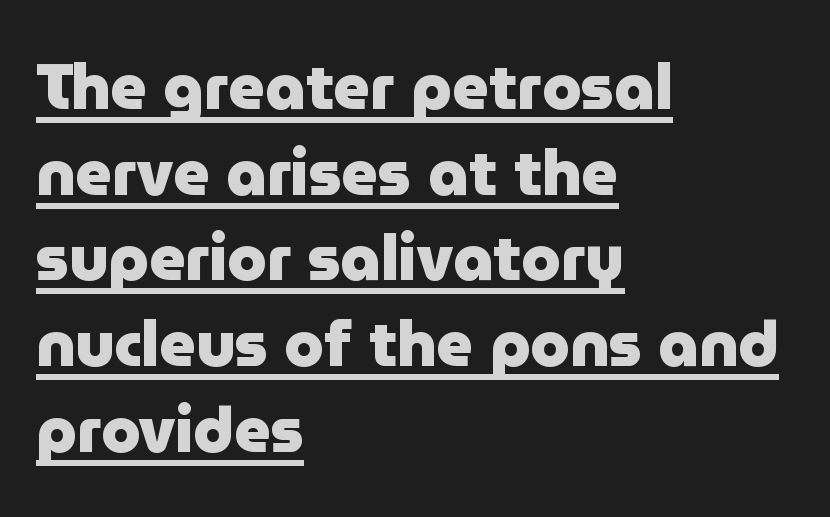
The face used here is proportionally spaced, like ordinary book or web type. In terms of posture, this sample is upright. Horizontal alignment here is leftward, the default for most running prose. The letterforms sit shoulder to shoulder at normal distance.
